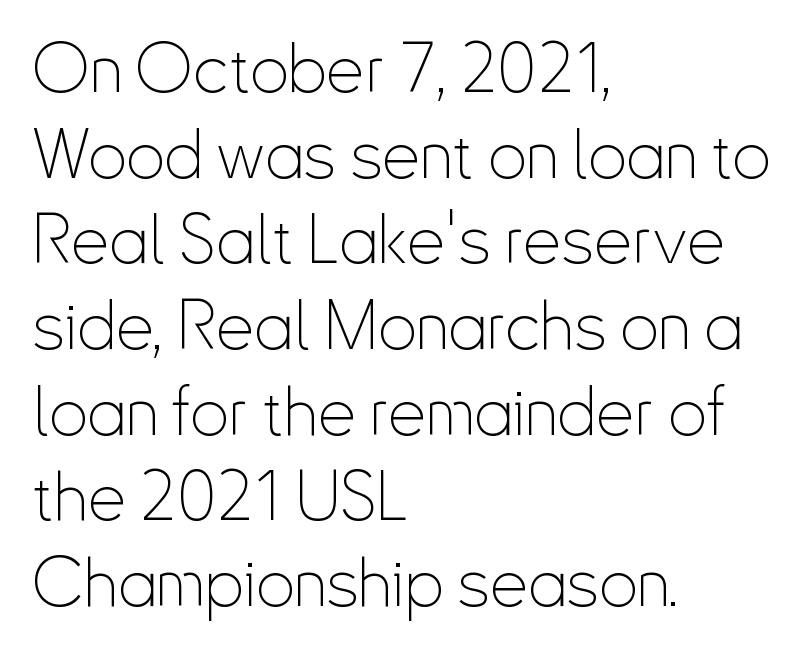
{"serif": "no", "italic": "no", "bold": "no", "weight": "thin", "width": "condensed", "stroke_contrast": "low", "x_height": "small", "monospaced": "no", "underline": "no", "align": "left", "line_spacing": "normal", "line_spacing_ratio": 1.26, "letter_spacing": "normal", "letter_spacing_em": 0.0, "glyph_px": 68}
